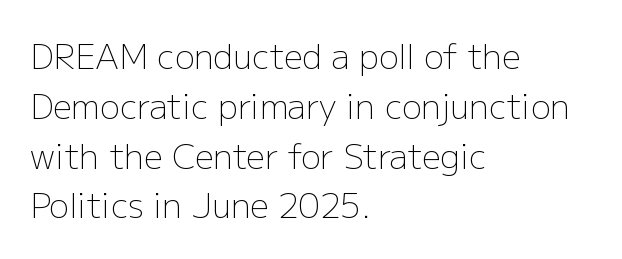
Q: Is the text bold? A: No.
Q: Is the text italic (slanted)? A: No, it is upright.
Q: Is the typeface a serif or a sans-serif typeface? A: Sans-serif.
Q: Is the text underlined? A: No.
Q: How is the paragraph aligned? A: Left-aligned.
Q: Is the spacing between letters normal or unusually wide? A: Normal.
Q: Is the spacing between lines tight, normal or loose? A: Normal.
Q: Width (condensed, normal, or wide)? A: Normal.
Q: Stroke contrast? A: Low.
Q: x-height? A: Medium.
Q: Monospaced? A: No.
